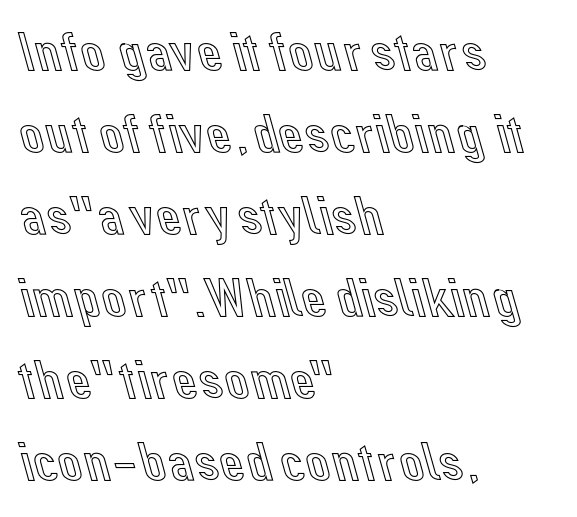
Proportional: the letters do not fall into vertical columns. The passage shown is not underscored anywhere. The leading is moderate, giving the passage an even texture.
